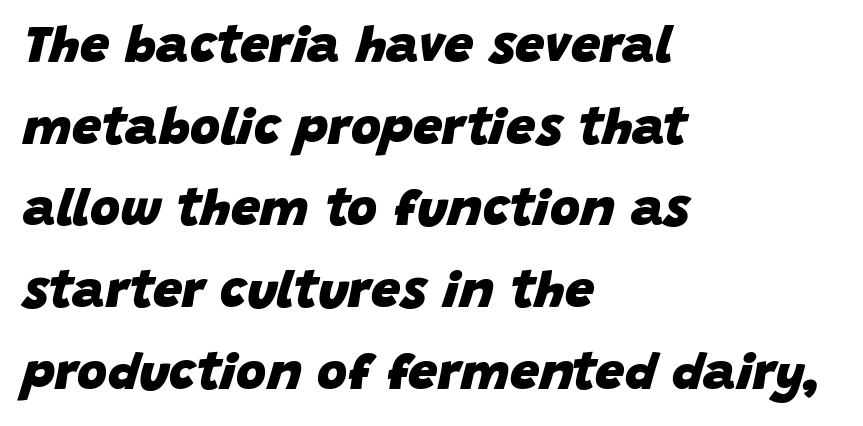
{"italic": "yes", "lean": "right", "slant_degrees": 15, "bold": "yes", "weight": "heavy", "width": "normal", "stroke_contrast": "low", "x_height": "large", "monospaced": "no", "underline": "no", "align": "left", "line_spacing": "normal", "line_spacing_ratio": 1.57, "letter_spacing": "normal", "letter_spacing_em": 0.0, "glyph_px": 52}
